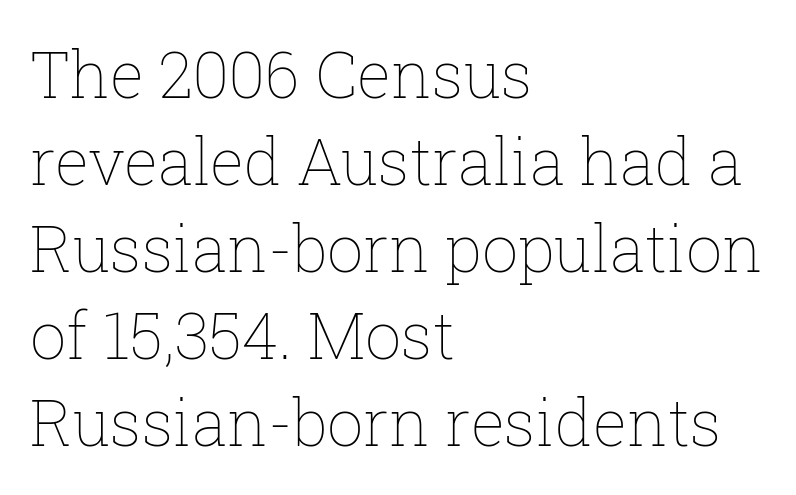
Between one letter and the next there's only the usual sliver of space. Bare-footed words on every line. The characters are drawn with everyday or finer stroke widths. The passage shown is typed in a proportional face where columns would drift. Every character sits straight up, as roman type does.
